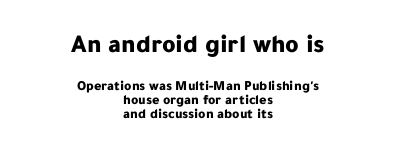
Q: Is the text bold? A: Yes.
Q: Is the text italic (slanted)? A: No, it is upright.
Q: Is the text underlined? A: No.
Q: How is the paragraph aligned? A: Centered.
Q: Is the spacing between letters normal or unusually wide? A: Normal.
Q: Is the spacing between lines tight, normal or loose? A: Tight.
Q: Which block of text is set in a larger size, the first (top) or the second (bottom)? A: The first (top) one.
